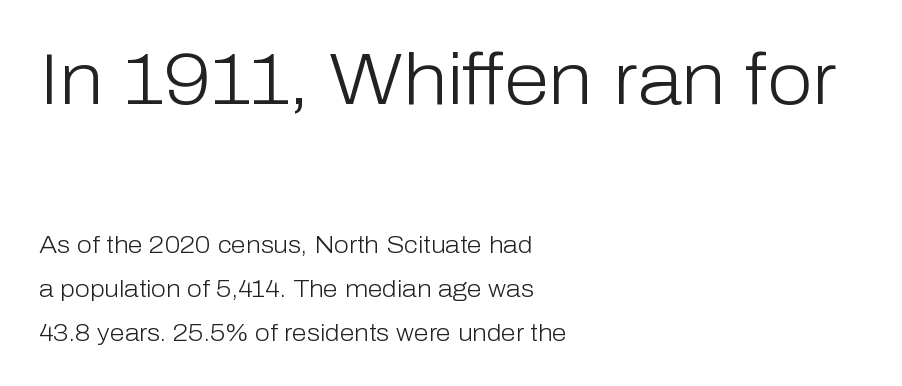
These lines stack with their left ends in a neat column. Unbolded letterforms with no extra heft. Two sizes are in play, and the larger belongs to the first block. Nothing unusual about the tracking: characters are spaced as the font intends. Proportional: the letters do not fall into vertical columns. The designer went with a sans here, leaving each stem footless.
